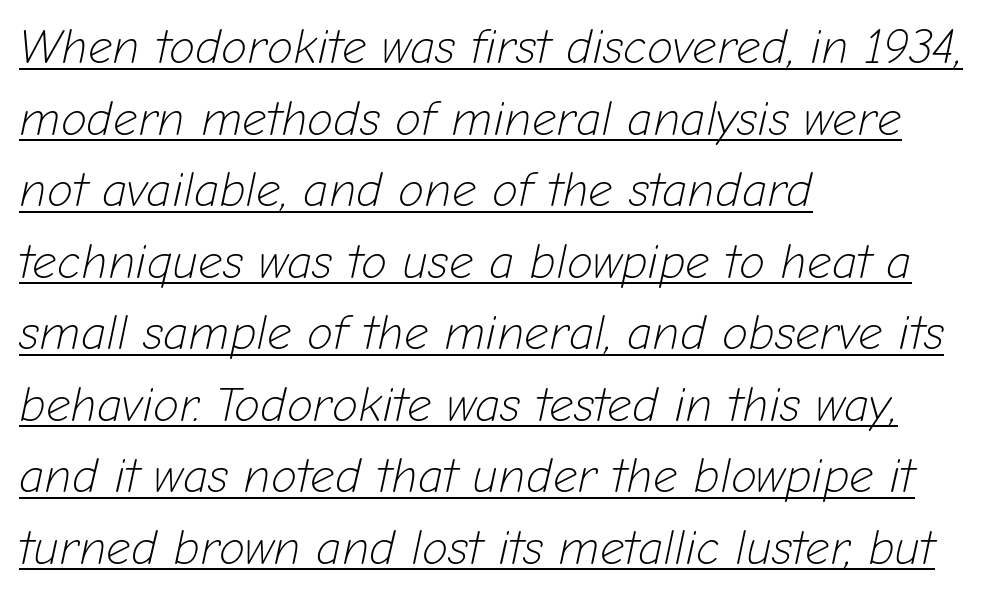
Q: Is the text bold? A: No.
Q: Is the text italic (slanted)? A: Yes, it leans right by about 12 degrees.
Q: Is the text underlined? A: Yes.
Q: How is the paragraph aligned? A: Left-aligned.
Q: Is the spacing between letters normal or unusually wide? A: Normal.
Q: Is the spacing between lines tight, normal or loose? A: Normal.
Q: Width (condensed, normal, or wide)? A: Normal.
Q: Stroke contrast? A: Low.
Q: x-height? A: Medium.
Q: Monospaced? A: No.
